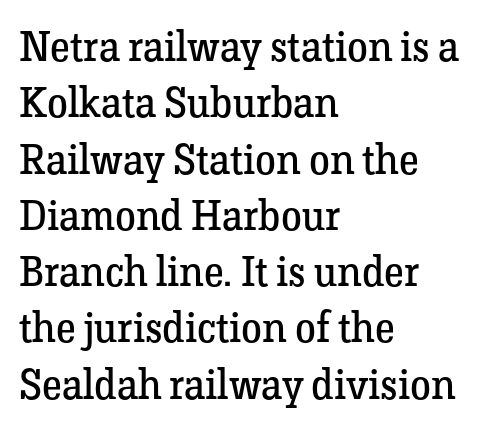
The image shows 42 px regular-weight serif type, upright; set left-aligned, normal line spacing (1.34x), normal letter spacing, not underlined; low stroke contrast and a medium x-height.
